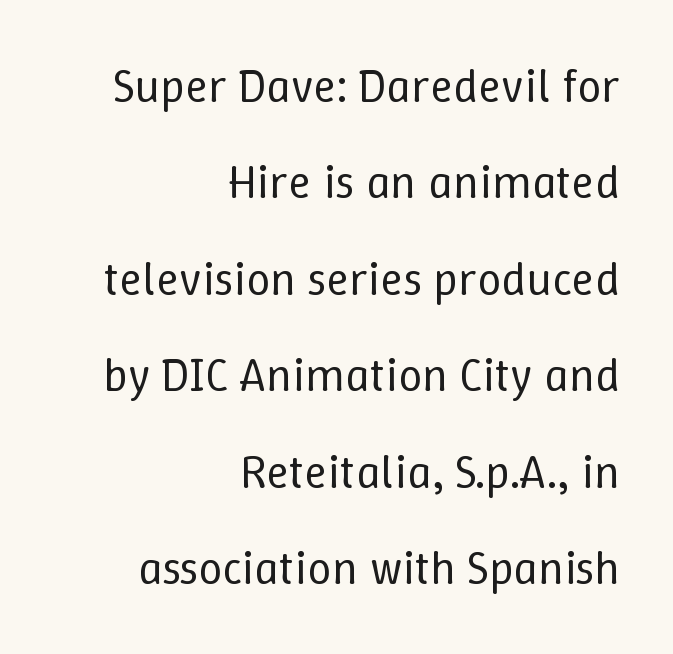
Words appear dense and cohesive because spacing is normal. Notice the wide empty band between every row — that's loose leading. The lettering holds an erect, upright posture throughout. Lines of text with bare space underneath. Note the varied advance widths — an 'i' is clearly narrower than an 'm'.
